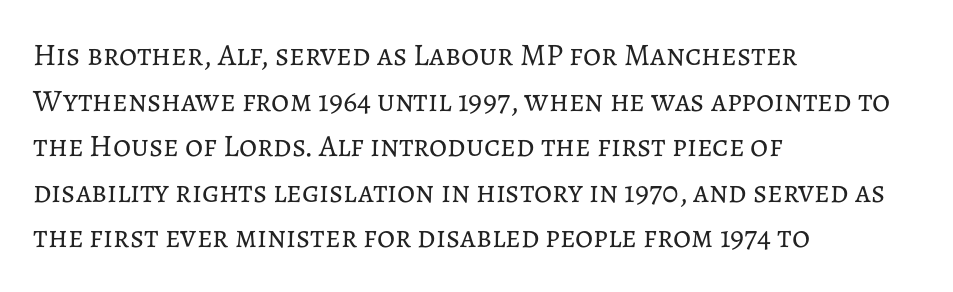
{"italic": "no", "bold": "no", "weight": "regular", "width": "normal", "stroke_contrast": "low", "x_height": "medium", "monospaced": "no", "underline": "no", "align": "left", "line_spacing": "normal", "line_spacing_ratio": 1.47, "letter_spacing": "normal", "letter_spacing_em": 0.0, "glyph_px": 31}
